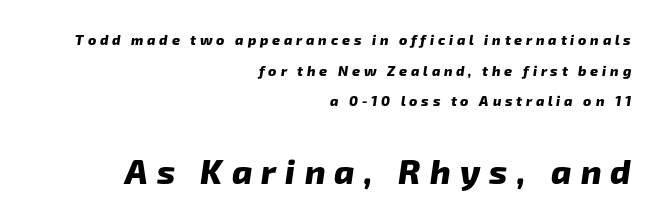
The space directly below the letters is spotless. A typesetter would call this leading open, well beyond the default. Classification — sans serif. Display-style spreading of the glyphs; the letterfit is very open. Every row of glyphs terminates at an identical x-position on the right.
